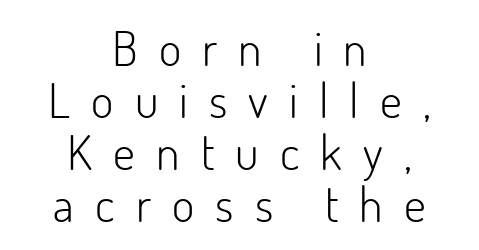
The image shows 48 px light sans-serif type, upright; set centered, tight line spacing (1.08x), unusually wide letter spacing (+0.44 em), not underlined; low stroke contrast and a small x-height.
